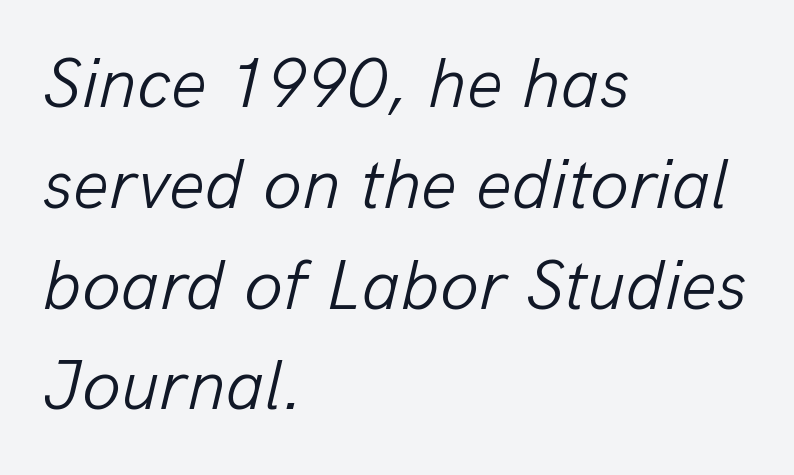
Q: Is the text bold? A: No.
Q: Is the text italic (slanted)? A: Yes, it leans right by about 13 degrees.
Q: Is the text underlined? A: No.
Q: How is the paragraph aligned? A: Left-aligned.
Q: Is the spacing between letters normal or unusually wide? A: Normal.
Q: Is the spacing between lines tight, normal or loose? A: Normal.
Q: Width (condensed, normal, or wide)? A: Normal.
Q: Stroke contrast? A: Low.
Q: x-height? A: Medium.
Q: Monospaced? A: No.
